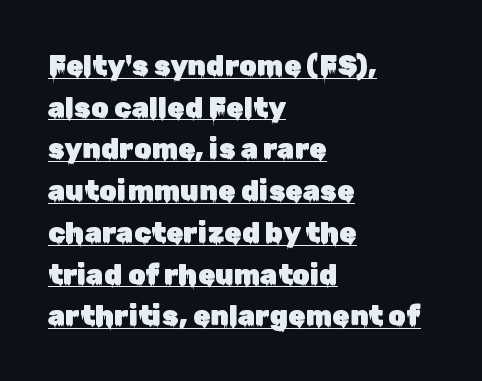
Q: Is the text italic (slanted)? A: No, it is upright.
Q: Is the typeface a serif or a sans-serif typeface? A: Sans-serif.
Q: Is the text underlined? A: Yes.
Q: How is the paragraph aligned? A: Left-aligned.
Q: Is the spacing between letters normal or unusually wide? A: Normal.
Q: Is the spacing between lines tight, normal or loose? A: Normal.
Q: Width (condensed, normal, or wide)? A: Normal.
Q: Stroke contrast? A: Low.
Q: x-height? A: Medium.
Q: Monospaced? A: No.
